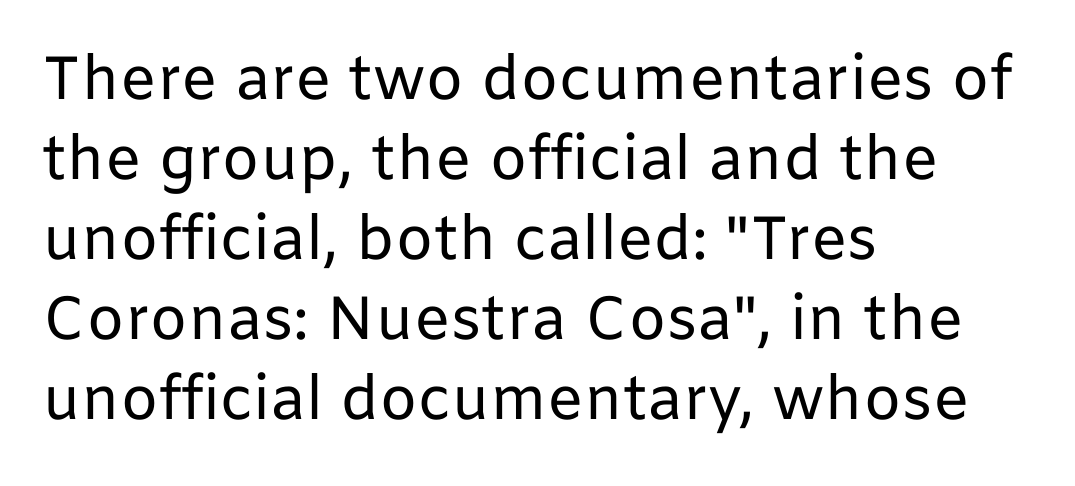
Q: Is the text bold? A: No.
Q: Is the text italic (slanted)? A: No, it is upright.
Q: Is the typeface a serif or a sans-serif typeface? A: Sans-serif.
Q: Is the text underlined? A: No.
Q: How is the paragraph aligned? A: Left-aligned.
Q: Is the spacing between letters normal or unusually wide? A: Normal.
Q: Is the spacing between lines tight, normal or loose? A: Normal.
Q: Width (condensed, normal, or wide)? A: Normal.
Q: Stroke contrast? A: Low.
Q: x-height? A: Medium.
Q: Monospaced? A: No.
